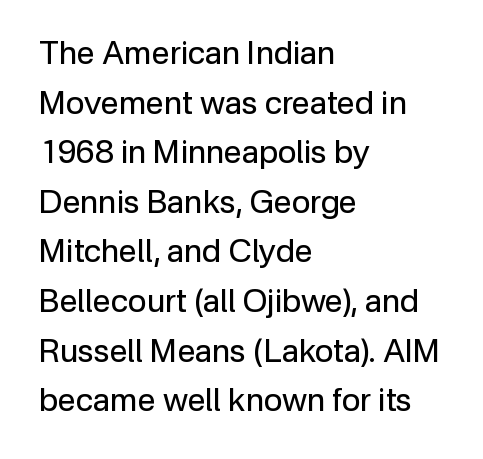
{"serif": "no", "italic": "no", "bold": "no", "weight": "regular", "width": "normal", "stroke_contrast": "low", "x_height": "medium", "monospaced": "no", "underline": "no", "align": "left", "line_spacing": "normal", "line_spacing_ratio": 1.55, "letter_spacing": "normal", "letter_spacing_em": 0.0, "glyph_px": 32}
